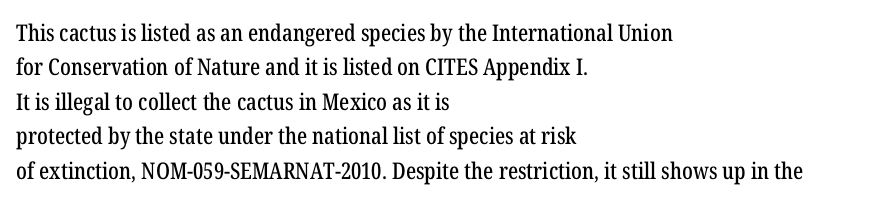
The image shows 23 px text type, upright; set left-aligned, normal line spacing (1.5x), normal letter spacing, not underlined.
